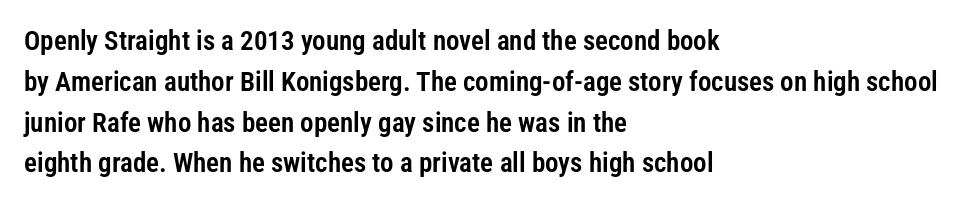
Q: Is the text italic (slanted)? A: No, it is upright.
Q: Is the text underlined? A: No.
Q: How is the paragraph aligned? A: Left-aligned.
Q: Is the spacing between letters normal or unusually wide? A: Normal.
Q: Is the spacing between lines tight, normal or loose? A: Normal.
